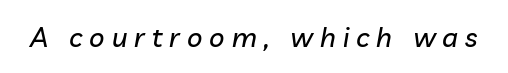
The image shows 27 px text type, italic (leaning right); set unusually wide letter spacing (+0.26 em), not underlined.
